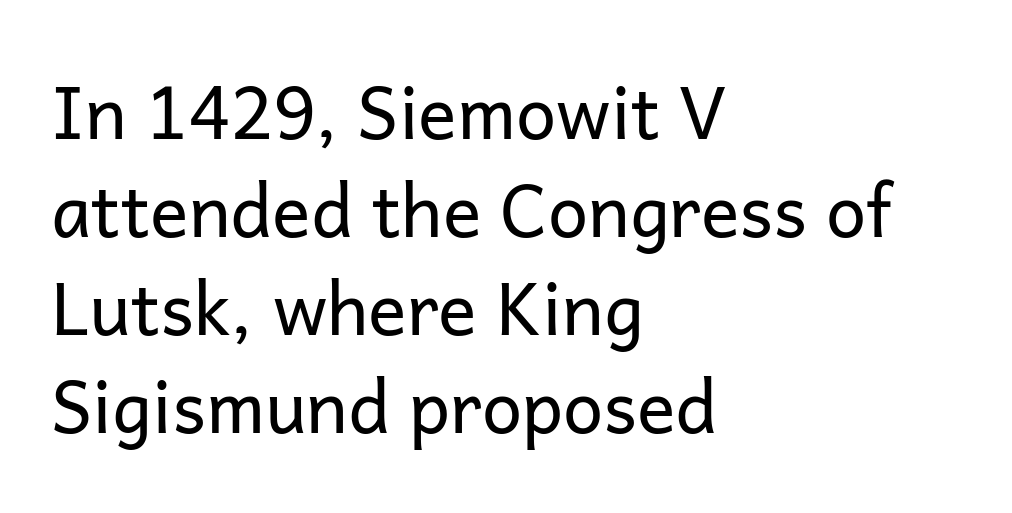
Q: Is the text bold? A: No.
Q: Is the text italic (slanted)? A: No, it is upright.
Q: Is the typeface a serif or a sans-serif typeface? A: Sans-serif.
Q: Is the text underlined? A: No.
Q: How is the paragraph aligned? A: Left-aligned.
Q: Is the spacing between letters normal or unusually wide? A: Normal.
Q: Is the spacing between lines tight, normal or loose? A: Normal.
Q: Width (condensed, normal, or wide)? A: Normal.
Q: Stroke contrast? A: Low.
Q: x-height? A: Medium.
Q: Monospaced? A: No.
